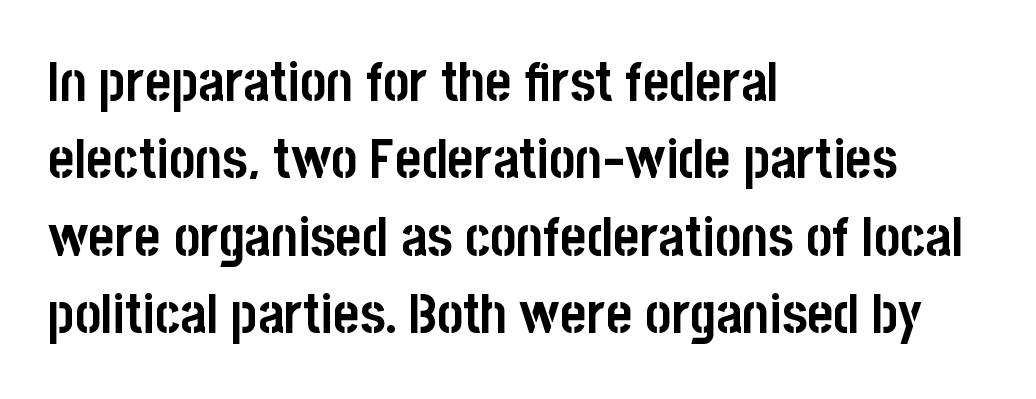
Does extra space separate the letters? No, they use regular spacing. Plenty of ink on the page — the face is bold. Proportional: the letters do not fall into vertical columns. The string is rendered with underlining switched off. Look at the bottom of the vertical strokes: they stop flat, with no serifs.
